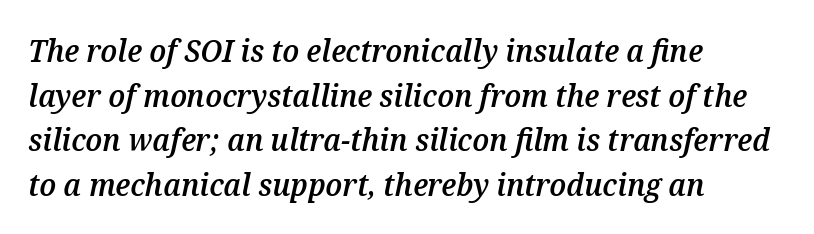
The image shows 31 px semibold type, italic (leaning right); set left-aligned, normal line spacing (1.44x), normal letter spacing, not underlined; medium stroke contrast and a medium x-height.
